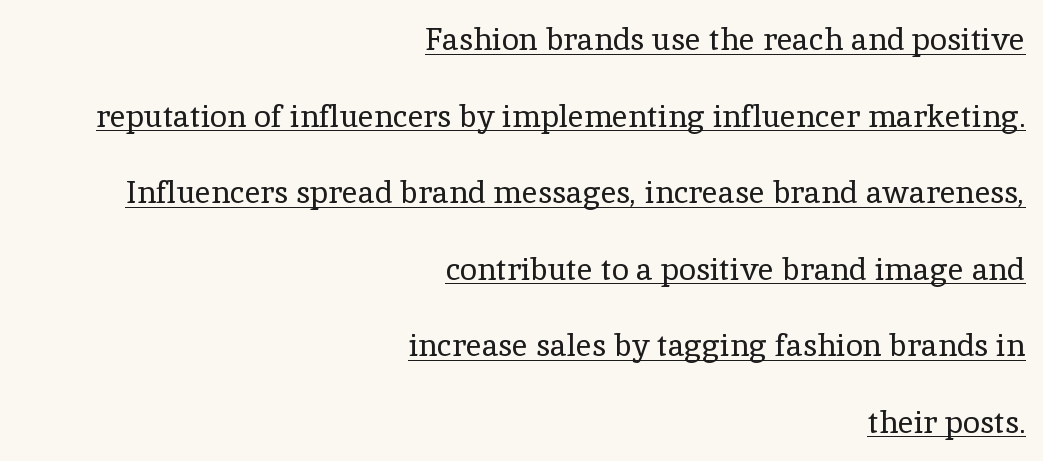
{"serif": "yes", "italic": "no", "bold": "no", "weight": "regular", "width": "normal", "x_height": "medium", "monospaced": "no", "underline": "yes", "align": "right", "line_spacing": "loose", "line_spacing_ratio": 2.47, "letter_spacing": "normal", "letter_spacing_em": 0.0, "glyph_px": 31}
